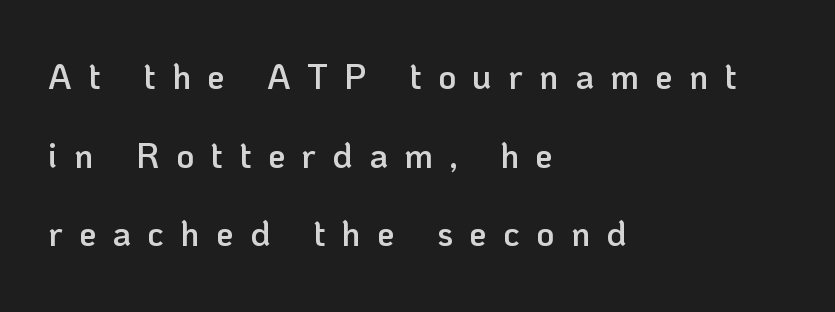
Q: Is the text bold? A: Semi-bold.
Q: Is the text italic (slanted)? A: No, it is upright.
Q: Is the typeface a serif or a sans-serif typeface? A: Sans-serif.
Q: Is the text underlined? A: No.
Q: How is the paragraph aligned? A: Left-aligned.
Q: Is the spacing between letters normal or unusually wide? A: Unusually wide.
Q: Is the spacing between lines tight, normal or loose? A: Loose.
Q: Width (condensed, normal, or wide)? A: Normal.
Q: Stroke contrast? A: Low.
Q: x-height? A: Medium.
Q: Monospaced? A: No.
